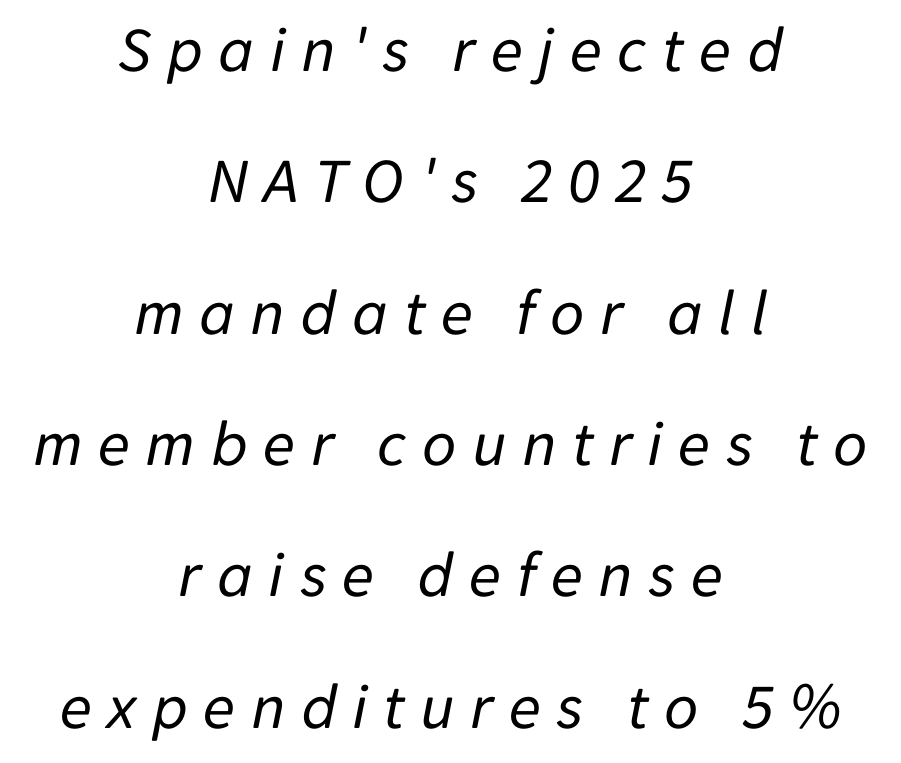
Q: Is the text bold? A: No.
Q: Is the text italic (slanted)? A: Yes, it leans right by about 11 degrees.
Q: Is the text underlined? A: No.
Q: How is the paragraph aligned? A: Centered.
Q: Is the spacing between letters normal or unusually wide? A: Unusually wide.
Q: Is the spacing between lines tight, normal or loose? A: Loose.
Q: Width (condensed, normal, or wide)? A: Normal.
Q: Stroke contrast? A: Low.
Q: x-height? A: Medium.
Q: Monospaced? A: No.
